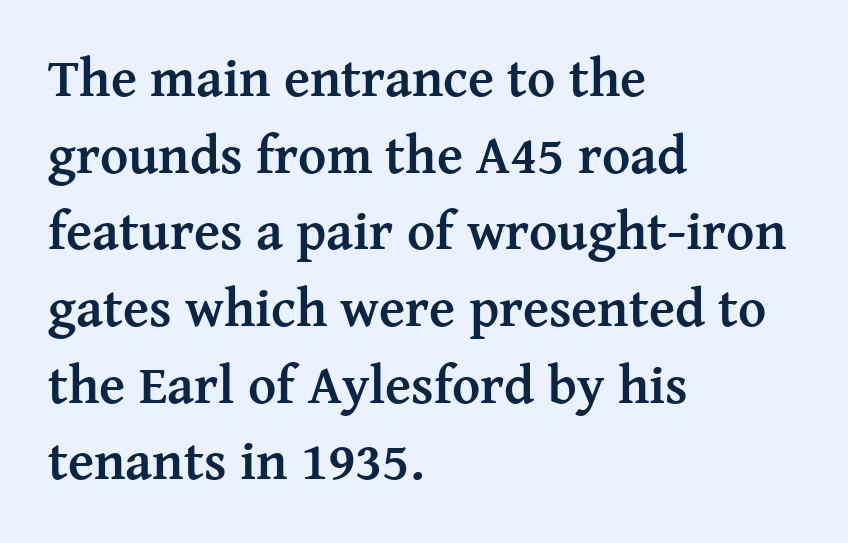
The image shows 54 px semibold serif type, upright; set left-aligned, normal line spacing (1.42x), normal letter spacing, not underlined; medium stroke contrast and a medium x-height.
